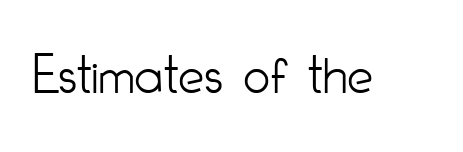
{"serif": "no", "italic": "no", "bold": "no", "weight": "light", "width": "condensed", "stroke_contrast": "low", "x_height": "small", "monospaced": "no", "underline": "no", "letter_spacing": "normal", "letter_spacing_em": 0.0, "glyph_px": 58}
